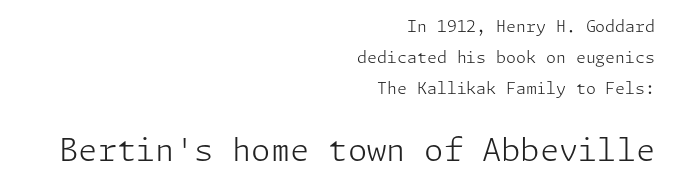
The image shows 31 px light sans-serif type, upright; set right-aligned, loose line spacing (1.93x), normal letter spacing, not underlined; the second (bottom) block is 1.94x larger; low stroke contrast and a medium x-height.
